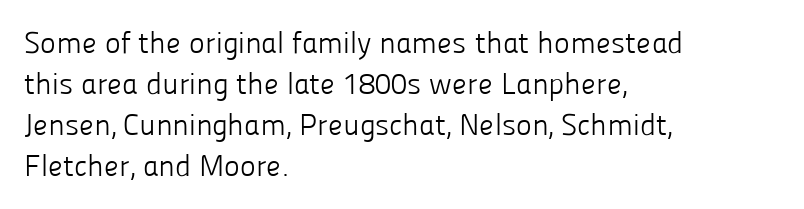
{"serif": "no", "italic": "no", "bold": "no", "weight": "light", "width": "normal", "stroke_contrast": "low", "x_height": "medium", "monospaced": "no", "underline": "no", "align": "left", "line_spacing": "normal", "line_spacing_ratio": 1.37, "letter_spacing": "normal", "letter_spacing_em": 0.0, "glyph_px": 30}
